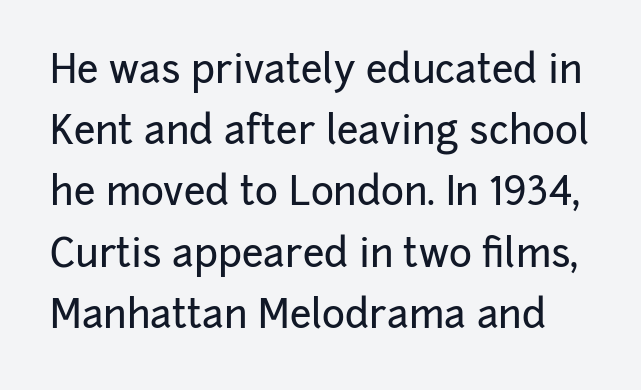
The image shows 39 px sans-serif type, upright; set normal line spacing (1.57x), normal letter spacing, not underlined; low stroke contrast and a medium x-height.
